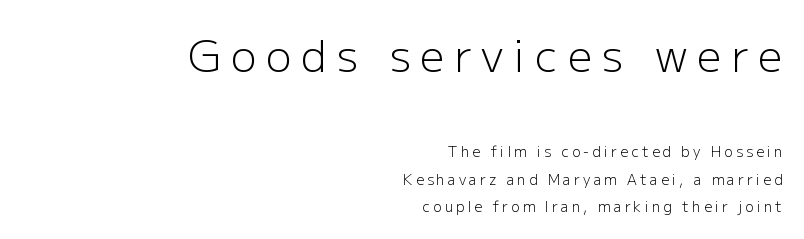
Q: Is the text bold? A: No.
Q: Is the text italic (slanted)? A: No, it is upright.
Q: Is the typeface a serif or a sans-serif typeface? A: Sans-serif.
Q: Is the text underlined? A: No.
Q: How is the paragraph aligned? A: Right-aligned.
Q: Is the spacing between letters normal or unusually wide? A: Unusually wide.
Q: Is the spacing between lines tight, normal or loose? A: Loose.
Q: Which block of text is set in a larger size, the first (top) or the second (bottom)? A: The first (top) one.
Q: Width (condensed, normal, or wide)? A: Normal.
Q: Stroke contrast? A: Low.
Q: x-height? A: Medium.
Q: Monospaced? A: No.
